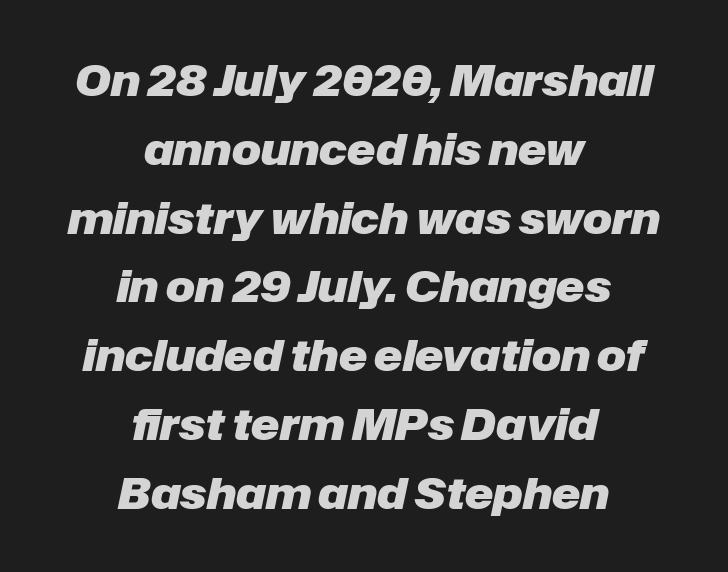
Q: Is the text bold? A: Yes.
Q: Is the text italic (slanted)? A: Yes, it leans right by about 12 degrees.
Q: Is the text underlined? A: No.
Q: How is the paragraph aligned? A: Centered.
Q: Is the spacing between letters normal or unusually wide? A: Normal.
Q: Is the spacing between lines tight, normal or loose? A: Normal.
Q: Width (condensed, normal, or wide)? A: Normal.
Q: Stroke contrast? A: Low.
Q: x-height? A: Medium.
Q: Monospaced? A: No.
